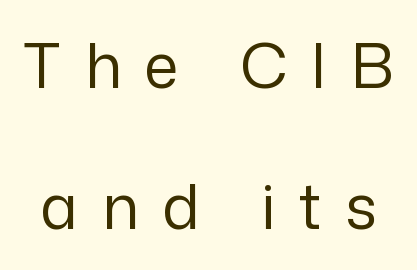
The image shows 62 px regular-weight sans-serif type, upright; set loose line spacing (2.28x), unusually wide letter spacing (+0.38 em), not underlined; low stroke contrast and a medium x-height.
